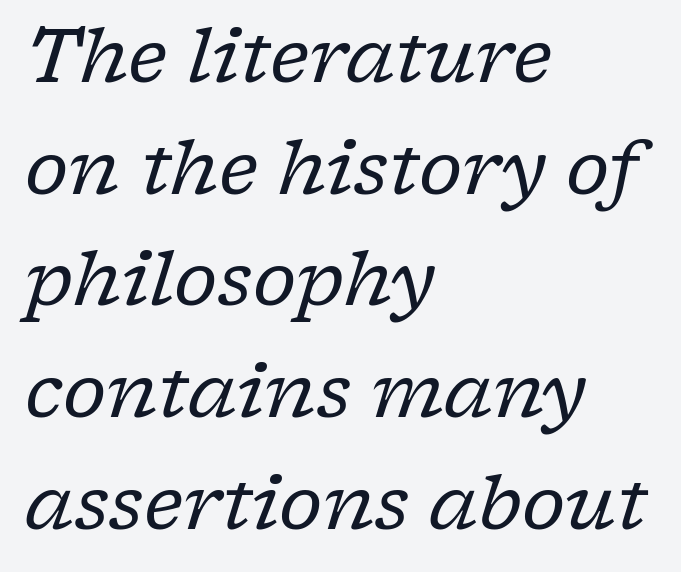
The image shows 74 px regular-weight serif type, italic (leaning right); set left-aligned, normal line spacing (1.51x), normal letter spacing, not underlined; low stroke contrast and a medium x-height.
